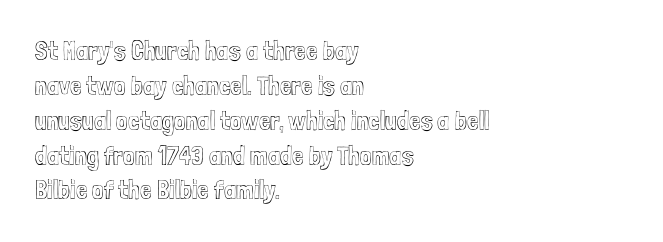
{"italic": "no", "underline": "no", "align": "left", "line_spacing": "normal", "line_spacing_ratio": 1.34, "letter_spacing": "normal", "letter_spacing_em": 0.0, "glyph_px": 26}
